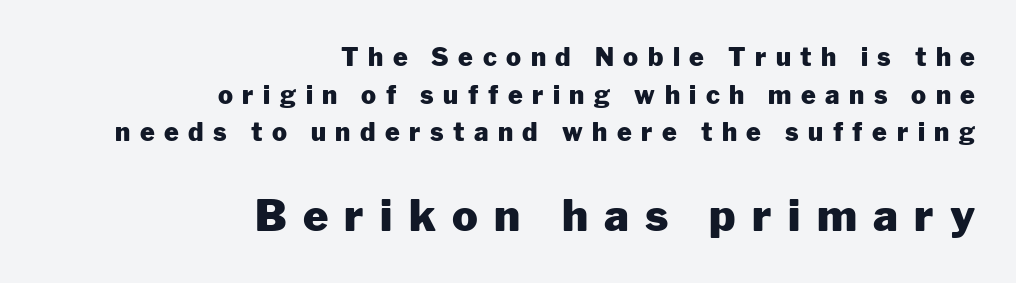
In CSS terms this would be text-align: right. Which chunk is bigger? The second one — the bottom block dwarfs the top. The glyphs in this specimen are sans serif. Honestly, the row spacing looks completely unremarkable.
